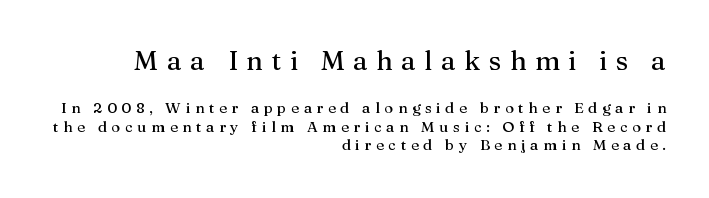
The image shows 27 px text type, upright; set right-aligned, line spacing 1.24x, unusually wide letter spacing (+0.31 em), not underlined; the first (top) block is 1.8x larger.
